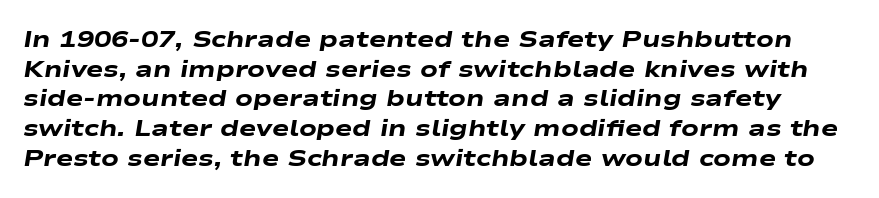
{"italic": "yes", "lean": "right", "slant_degrees": 9, "bold": "yes", "underline": "no", "line_spacing": "normal", "line_spacing_ratio": 1.29, "letter_spacing": "normal", "letter_spacing_em": 0.0, "glyph_px": 23}
